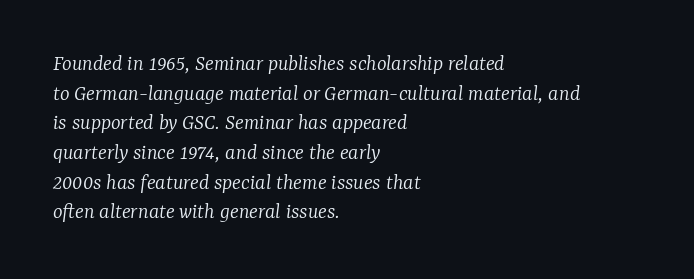
The image shows 23 px text type, italic (leaning right); set left-aligned, normal line spacing (1.29x), normal letter spacing, not underlined.
